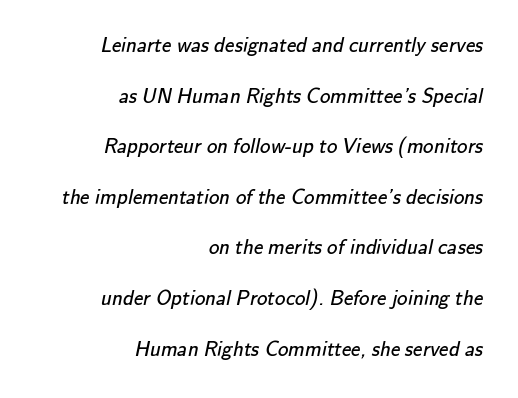
The image shows 21 px text type; set right-aligned, loose line spacing (2.41x), normal letter spacing, not underlined.
